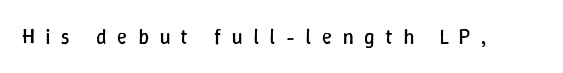
{"italic": "no", "bold": "no", "underline": "no", "letter_spacing": "wide", "letter_spacing_em": 0.5, "glyph_px": 21}
